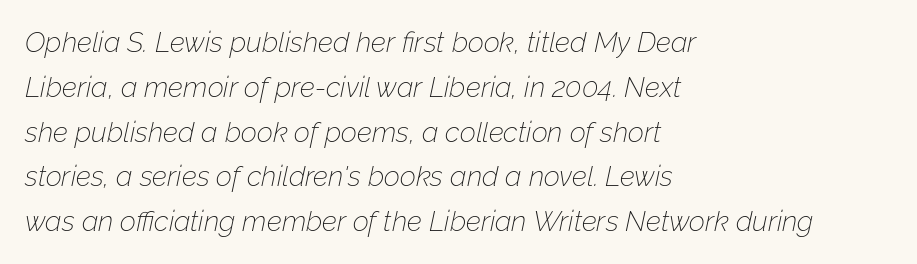
The image shows 28 px thin type, italic (leaning right); set left-aligned, normal line spacing (1.6x), normal letter spacing, not underlined; low stroke contrast and a medium x-height.
